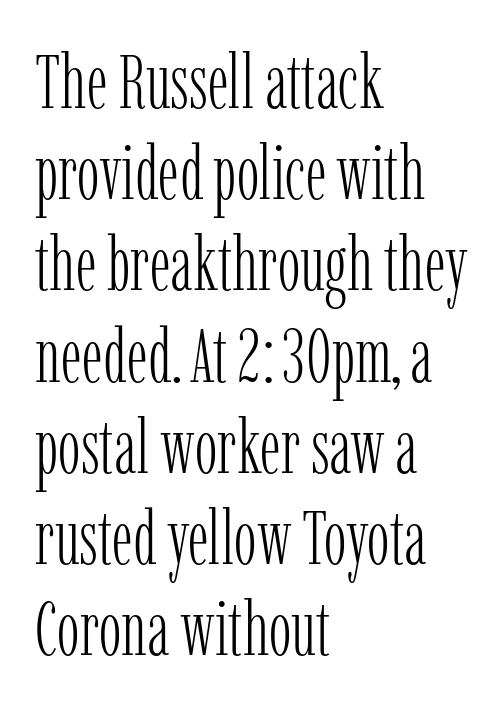
Q: Is the text bold? A: No.
Q: Is the text italic (slanted)? A: No, it is upright.
Q: Is the typeface a serif or a sans-serif typeface? A: Serif.
Q: Is the text underlined? A: No.
Q: How is the paragraph aligned? A: Left-aligned.
Q: Is the spacing between letters normal or unusually wide? A: Normal.
Q: Width (condensed, normal, or wide)? A: Condensed.
Q: Stroke contrast? A: Low.
Q: x-height? A: Medium.
Q: Monospaced? A: No.
